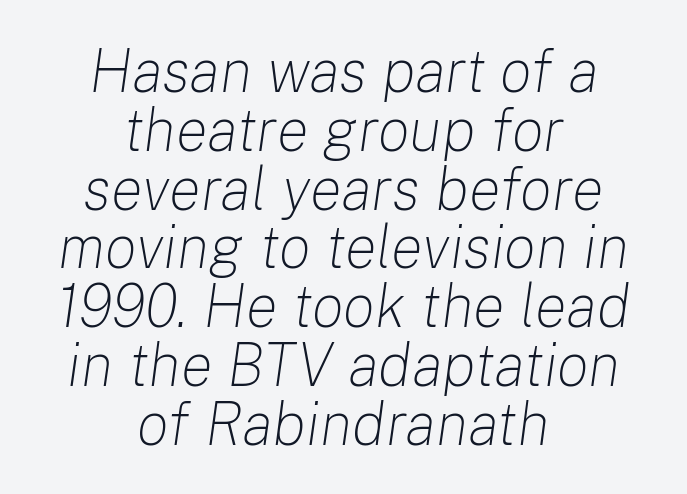
{"italic": "yes", "lean": "right", "slant_degrees": 8, "bold": "no", "weight": "light", "width": "normal", "stroke_contrast": "low", "x_height": "medium", "monospaced": "no", "underline": "no", "align": "center", "line_spacing": "tight", "line_spacing_ratio": 0.98, "letter_spacing": "normal", "letter_spacing_em": 0.0, "glyph_px": 60}
